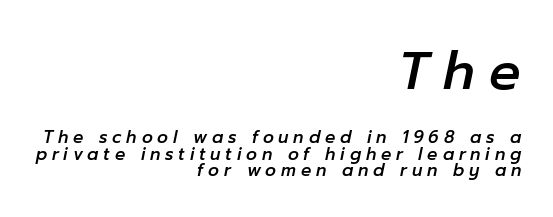
Lines of text with bare space underneath. Compared with typical body copy, the letter spacing here is much looser. The designer gave the opening block more size than the closing block. Designer's note — italics engaged.
